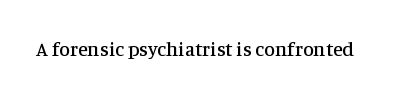
{"italic": "no", "underline": "no", "letter_spacing": "normal", "letter_spacing_em": 0.0, "glyph_px": 20}
